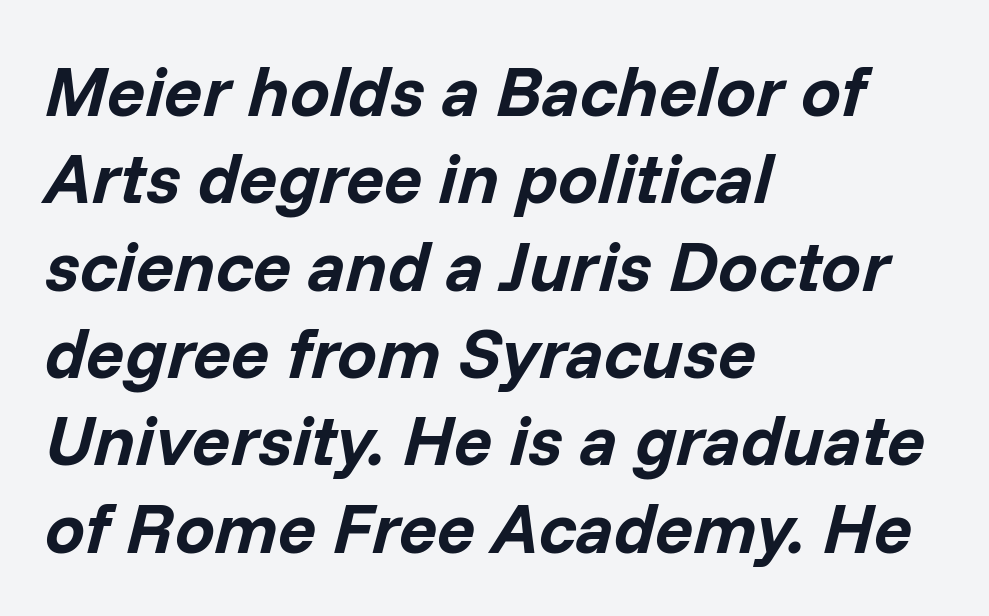
Notice how the stems are inclined rather than vertical — that's the hallmark of italics. Letters rest on an invisible, unmarked baseline. A typesetter would call this proportional, since set widths differ per character. I'd describe the lettering as bold — thick and assertive. The ragged edge is on the right, which tells us the setting is flush left. No extra tracking has been applied to these lines.
